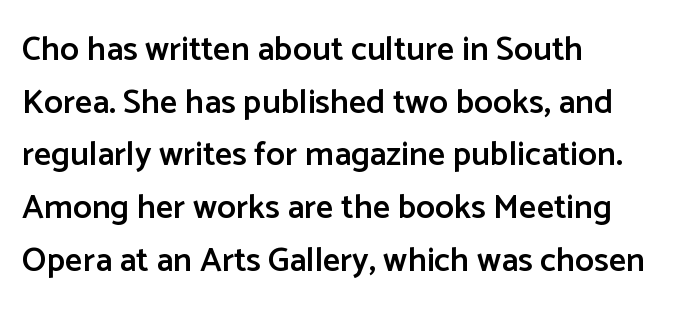
Varying glyph widths throughout — classic text-font behaviour. The glyphs in this specimen are sans serif. Designer's note — italics off, roman on. Typographic density is moderately raised because the face is semibold.
